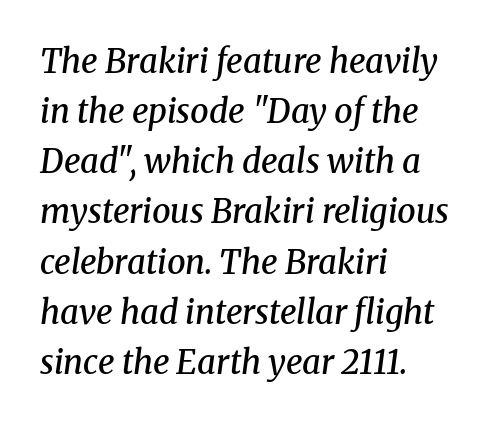
Set as a demibold, roughly 600 on the weight scale. Whoever set this chose a conventional vertical rhythm. The typesetter chose a ragged-right arrangement here. Does extra space separate the letters? No, they use regular spacing.
